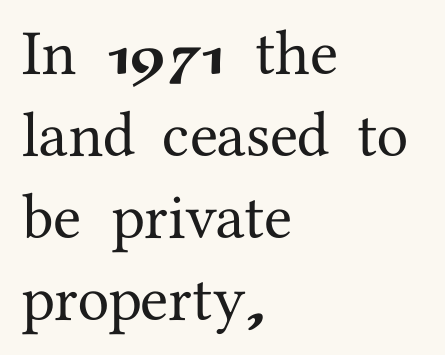
In terms of leading, this rendering sits right in the middle. Type without underlining. The rendering uses natural spacing where letterforms have individual widths. Nothing unusual about the tracking: characters are spaced as the font intends. Do the letters lean? They stand straight. Classification — serif.
